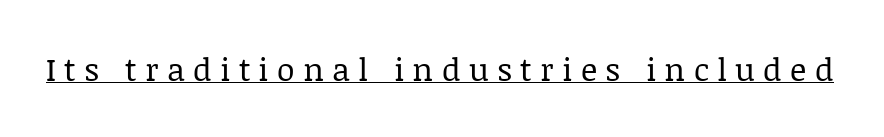
Q: Is the text bold? A: No.
Q: Is the text italic (slanted)? A: No, it is upright.
Q: Is the typeface a serif or a sans-serif typeface? A: Serif.
Q: Is the text underlined? A: Yes.
Q: Is the spacing between letters normal or unusually wide? A: Unusually wide.
Q: Width (condensed, normal, or wide)? A: Normal.
Q: Stroke contrast? A: Low.
Q: x-height? A: Large.
Q: Monospaced? A: No.
